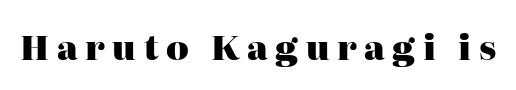
{"serif": "yes", "italic": "no", "bold": "yes", "weight": "heavy", "width": "normal", "stroke_contrast": "high", "x_height": "medium", "monospaced": "no", "underline": "no", "letter_spacing": "wide", "letter_spacing_em": 0.22, "glyph_px": 34}
